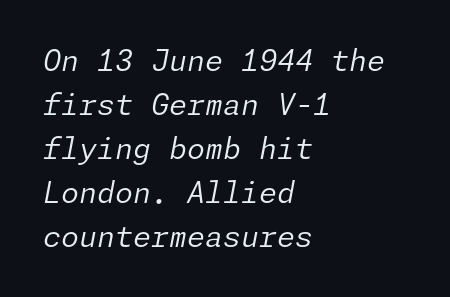
The image shows 29 px regular-weight type, italic (leaning right); set left-aligned, normal line spacing (1.52x), normal letter spacing, not underlined; low stroke contrast and a medium x-height.
